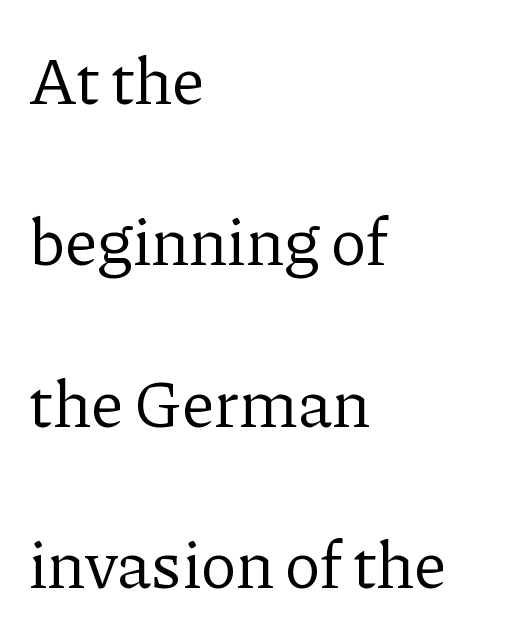
The image shows 67 px regular-weight serif type, upright; set left-aligned, loose line spacing (2.41x), normal letter spacing, not underlined; low stroke contrast and a medium x-height.
